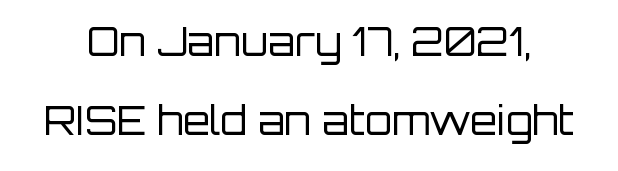
In terms of posture, this sample is upright. No letter is thick-stroked: the sample isn't bold. Reading down the column, the eye jumps a long way to each next line. The zone under the glyphs is completely vacant. The passage shown is typed in a proportional face where columns would drift.
